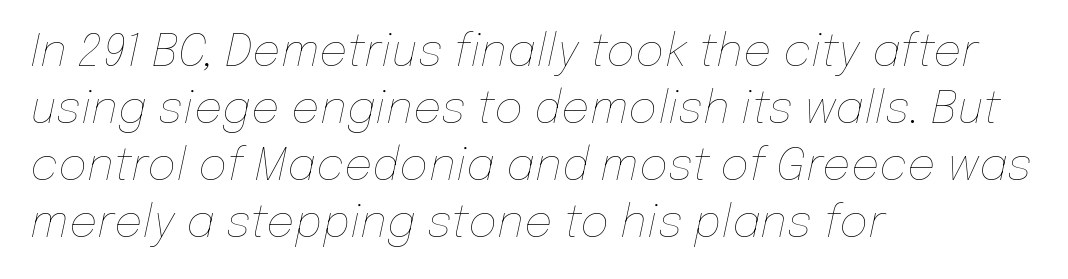
The lines are quadded left. Whoever set this chose a conventional vertical rhythm. These glyphs show unthickened strokes, regular width or finer. A bare baseline throughout the passage.
